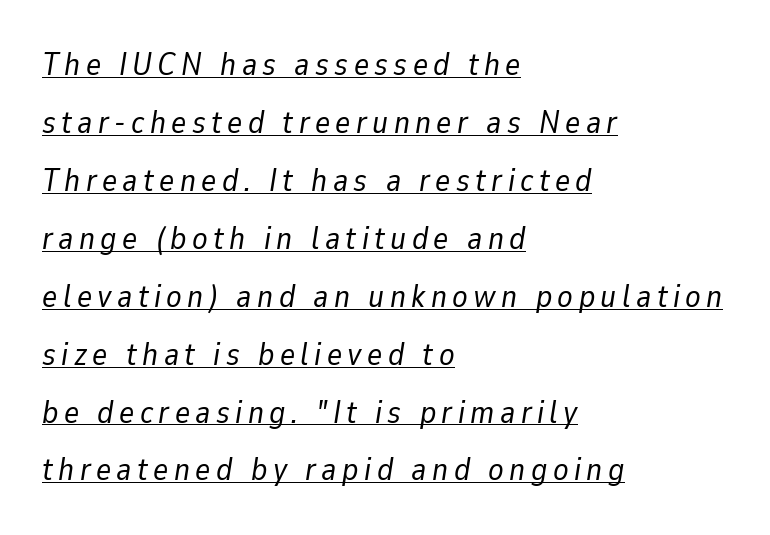
{"italic": "yes", "lean": "right", "slant_degrees": 9, "bold": "no", "weight": "regular", "width": "normal", "stroke_contrast": "low", "x_height": "medium", "monospaced": "no", "underline": "yes", "align": "left", "line_spacing_ratio": 1.81, "glyph_px": 32}
